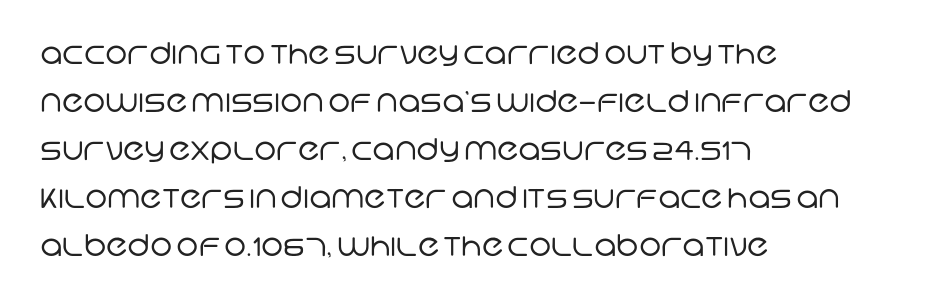
{"serif": "no", "bold": "no", "weight": "regular", "width": "normal", "stroke_contrast": "low", "x_height": "large", "monospaced": "no", "underline": "no", "align": "left", "line_spacing": "normal", "line_spacing_ratio": 1.6, "letter_spacing": "normal", "letter_spacing_em": 0.0, "glyph_px": 30}
